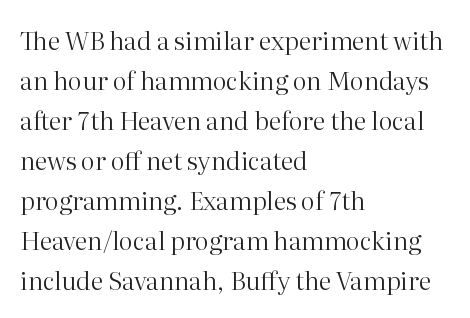
{"italic": "no", "bold": "no", "underline": "no", "align": "left", "line_spacing": "normal", "line_spacing_ratio": 1.6, "letter_spacing": "normal", "letter_spacing_em": 0.0, "glyph_px": 25}
